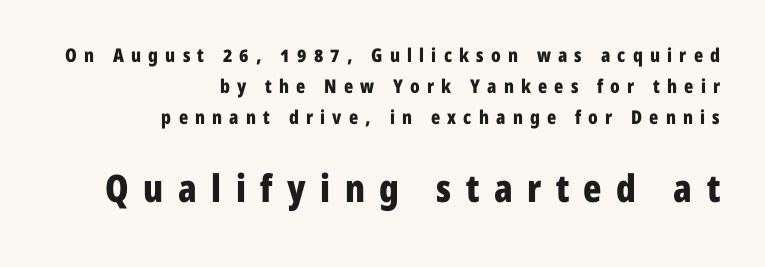
The image shows 38 px bold, condensed sans-serif type, upright; set right-aligned, normal line spacing (1.63x), unusually wide letter spacing (+0.38 em), not underlined; the second (bottom) block is 2.0x larger; low stroke contrast and a medium x-height.
